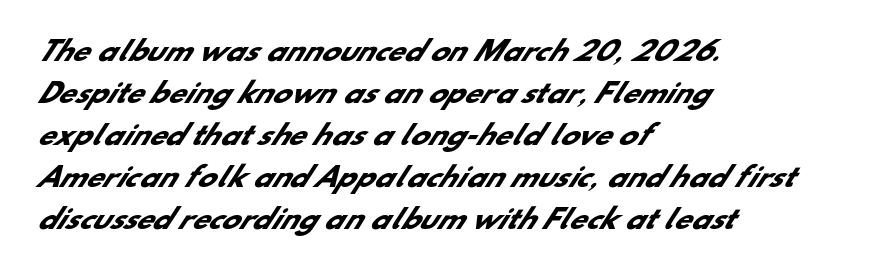
{"bold": "yes", "underline": "no", "align": "left", "line_spacing": "normal", "line_spacing_ratio": 1.56, "letter_spacing": "normal", "letter_spacing_em": 0.0, "glyph_px": 27}
